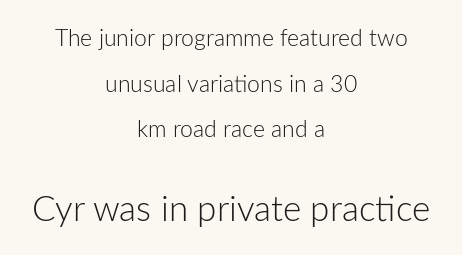
{"serif": "no", "italic": "no", "bold": "no", "weight": "light", "width": "normal", "stroke_contrast": "low", "x_height": "medium", "monospaced": "no", "underline": "no", "align": "center", "line_spacing": "loose", "line_spacing_ratio": 1.98, "letter_spacing": "normal", "letter_spacing_em": 0.0, "larger_block": "second", "size_ratio": 1.52, "glyph_px": 35}
